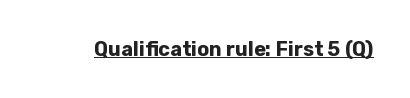
{"italic": "no", "bold": "yes", "underline": "yes", "letter_spacing": "normal", "letter_spacing_em": 0.0, "glyph_px": 20}
